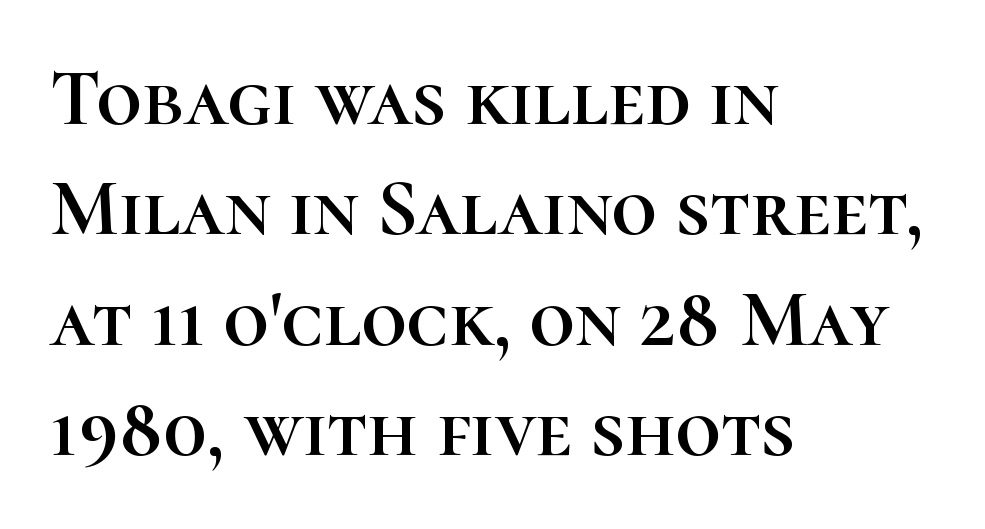
Q: Is the text italic (slanted)? A: No, it is upright.
Q: Is the text underlined? A: No.
Q: How is the paragraph aligned? A: Left-aligned.
Q: Is the spacing between letters normal or unusually wide? A: Normal.
Q: Is the spacing between lines tight, normal or loose? A: Normal.
Q: Width (condensed, normal, or wide)? A: Normal.
Q: Stroke contrast? A: High.
Q: x-height? A: Medium.
Q: Monospaced? A: No.
